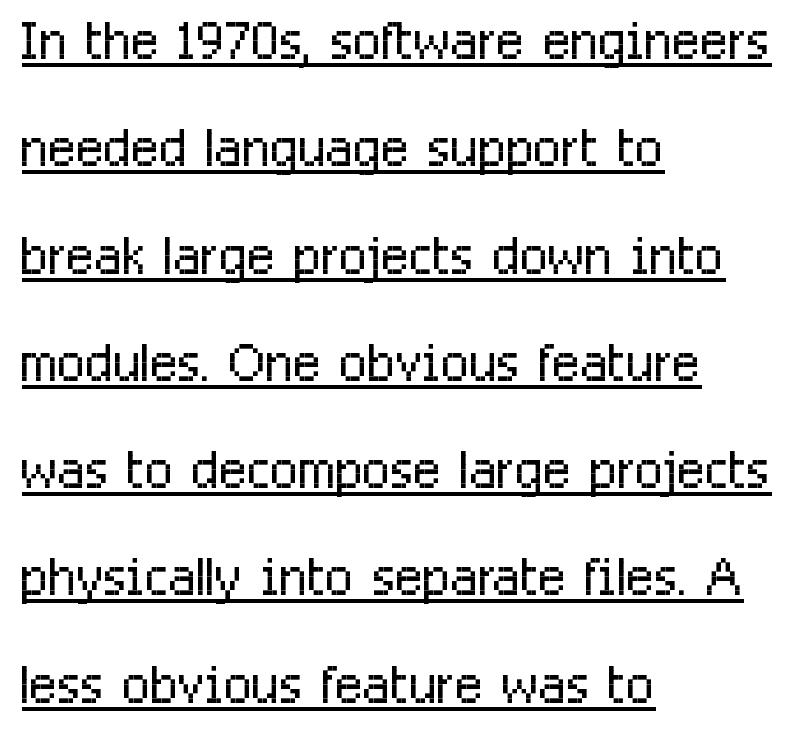
The image shows 74 px light, condensed sans-serif type, upright; set left-aligned, normal line spacing (1.45x), normal letter spacing, underlined; low stroke contrast and a medium x-height.
